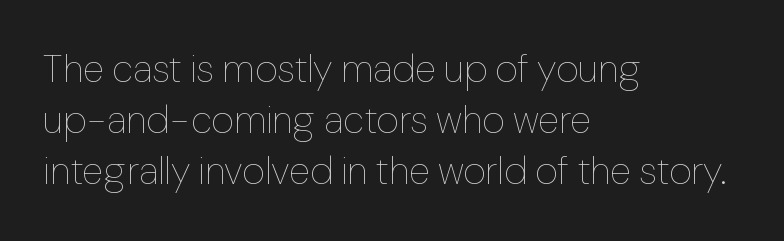
The image shows 39 px thin type, upright; set left-aligned, normal line spacing (1.31x), normal letter spacing, not underlined; low stroke contrast and a medium x-height.
